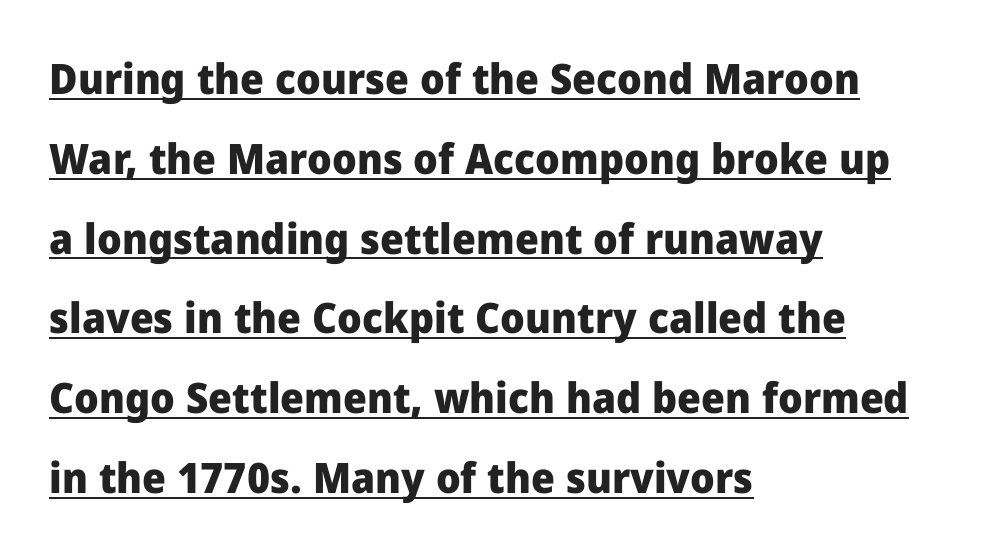
The image shows 42 px heavy sans-serif type, upright; set left-aligned, loose line spacing (1.9x), normal letter spacing, underlined; low stroke contrast and a medium x-height.
